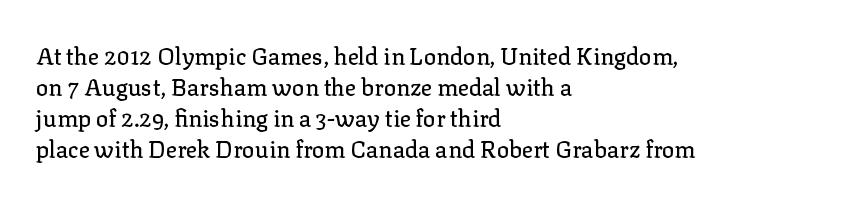
The designer left line spacing at the default. Glance below the letters and you will spot only blank space. The letters sit at their default tracking, neither squeezed nor spread. If you drew a line through each stem, it would be perfectly vertical. The compositor pushed each line to the left boundary.
